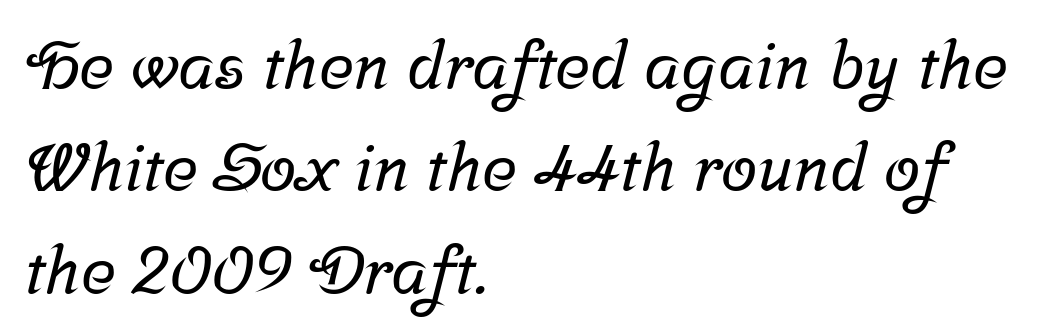
Q: Is the text underlined? A: No.
Q: How is the paragraph aligned? A: Left-aligned.
Q: Is the spacing between letters normal or unusually wide? A: Normal.
Q: Is the spacing between lines tight, normal or loose? A: Normal.
Q: Width (condensed, normal, or wide)? A: Normal.
Q: Stroke contrast? A: Low.
Q: x-height? A: Medium.
Q: Monospaced? A: No.
